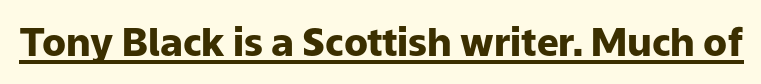
Weight check: bold — yes, fully. Spacing verdict: proportional, widths tailored to each character. To sum up the face: it is a sans, with no serifs. This rendering leaves character spacing at its baseline value. The glyphs are accompanied by a horizontal stroke just below them. Designer's note — italics off, roman on.
